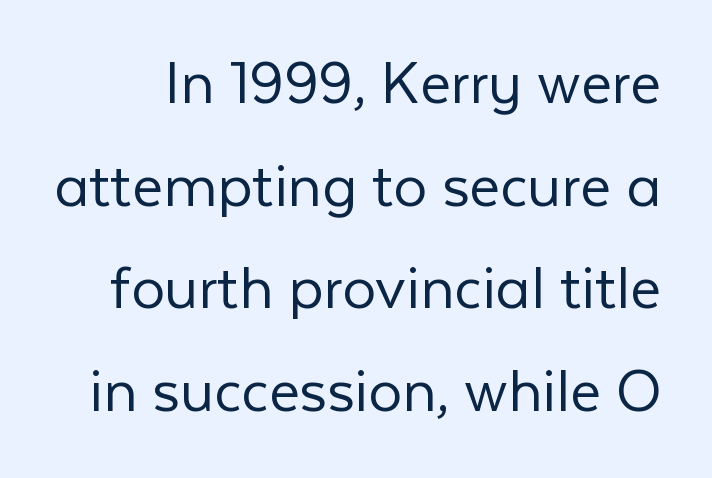
The image shows 67 px light sans-serif type, upright; set normal line spacing (1.53x), normal letter spacing, not underlined; low stroke contrast and a medium x-height.
